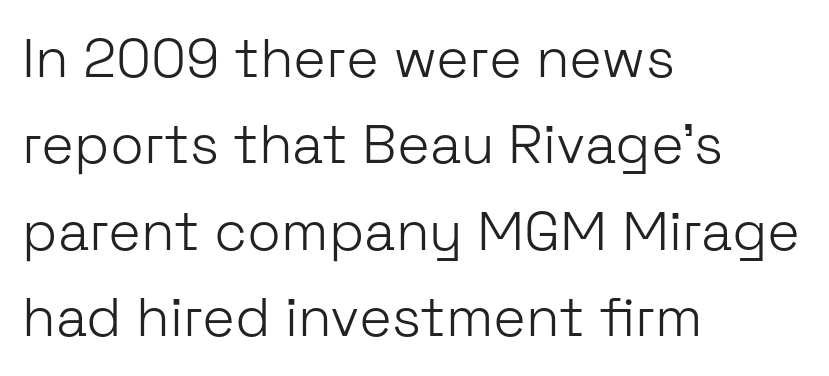
{"serif": "no", "italic": "no", "bold": "no", "weight": "light", "width": "normal", "stroke_contrast": "low", "x_height": "medium", "monospaced": "no", "underline": "no", "align": "left", "line_spacing": "normal", "line_spacing_ratio": 1.57, "letter_spacing": "normal", "letter_spacing_em": 0.0, "glyph_px": 55}
